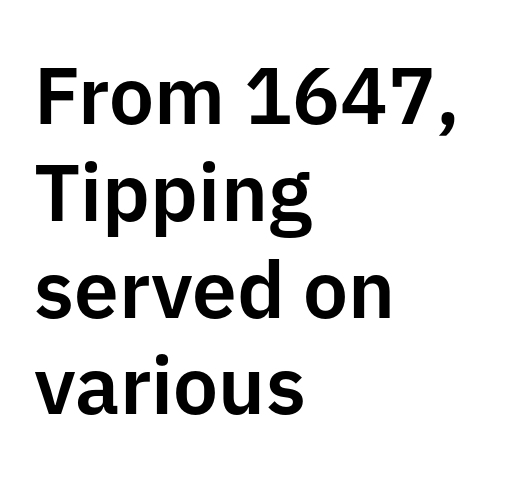
Q: Is the text italic (slanted)? A: No, it is upright.
Q: Is the typeface a serif or a sans-serif typeface? A: Sans-serif.
Q: Is the text underlined? A: No.
Q: How is the paragraph aligned? A: Left-aligned.
Q: Is the spacing between letters normal or unusually wide? A: Normal.
Q: Width (condensed, normal, or wide)? A: Normal.
Q: Stroke contrast? A: Low.
Q: x-height? A: Medium.
Q: Monospaced? A: No.
